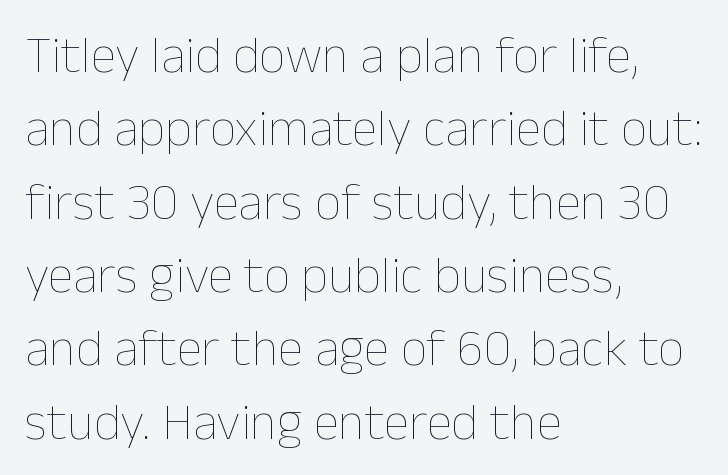
Has an underline been added? It has not. The letters stand straight up with perfectly vertical stems. The weight would be labelled regular, book, light, or lighter still. This rendering leaves character spacing at its baseline value. Reading down the block, your eye returns to a fixed left position each line.
